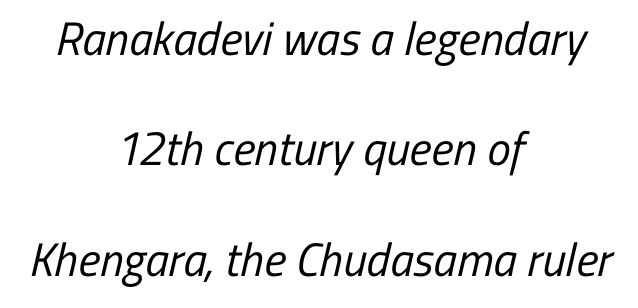
Q: Is the text bold? A: No.
Q: Is the typeface a serif or a sans-serif typeface? A: Sans-serif.
Q: Is the text underlined? A: No.
Q: How is the paragraph aligned? A: Centered.
Q: Is the spacing between letters normal or unusually wide? A: Normal.
Q: Is the spacing between lines tight, normal or loose? A: Loose.
Q: Width (condensed, normal, or wide)? A: Condensed.
Q: Stroke contrast? A: Low.
Q: x-height? A: Medium.
Q: Monospaced? A: No.
